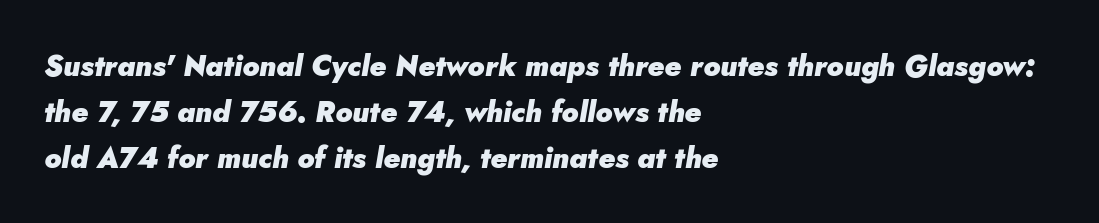
{"italic": "yes", "lean": "right", "slant_degrees": 5, "bold": "yes", "weight": "heavy", "width": "normal", "stroke_contrast": "low", "x_height": "small", "monospaced": "no", "underline": "no", "align": "left", "line_spacing": "normal", "line_spacing_ratio": 1.58, "letter_spacing": "normal", "letter_spacing_em": 0.0, "glyph_px": 29}
